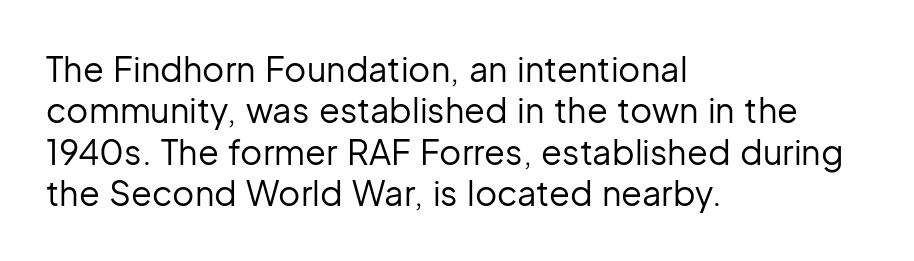
The image shows 34 px regular-weight sans-serif type, upright; set left-aligned, line spacing 1.22x, normal letter spacing, not underlined; low stroke contrast and a medium x-height.
